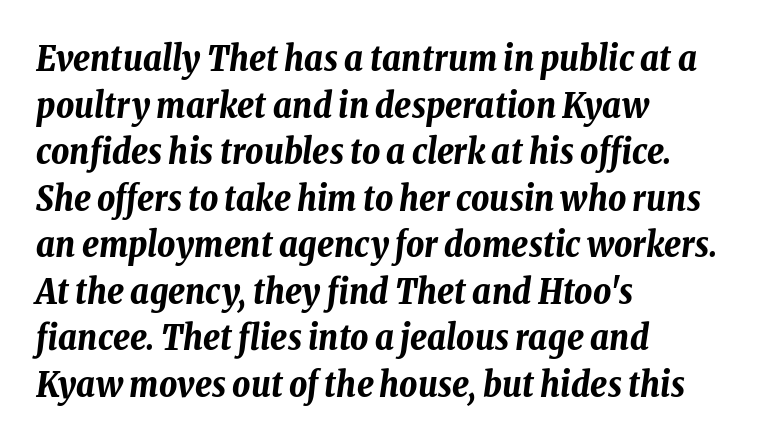
The image shows 35 px bold, condensed type, italic (leaning right); set left-aligned, normal line spacing (1.33x), normal letter spacing, not underlined; low stroke contrast and a medium x-height.
